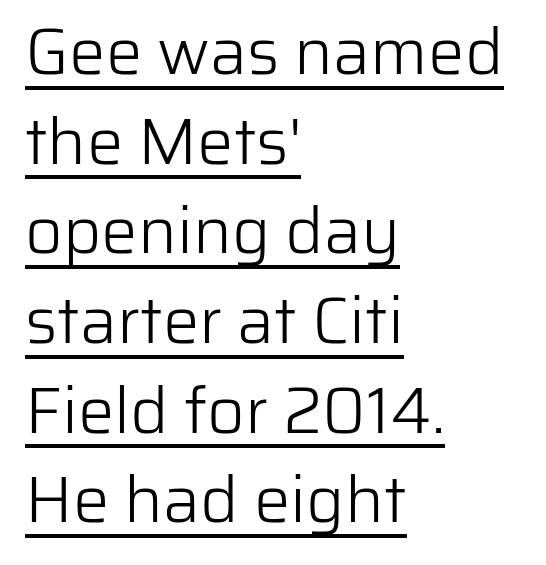
{"serif": "no", "italic": "no", "bold": "no", "weight": "light", "width": "normal", "stroke_contrast": "low", "x_height": "medium", "monospaced": "no", "underline": "yes", "align": "left", "line_spacing": "normal", "line_spacing_ratio": 1.38, "letter_spacing": "normal", "letter_spacing_em": 0.0, "glyph_px": 65}
